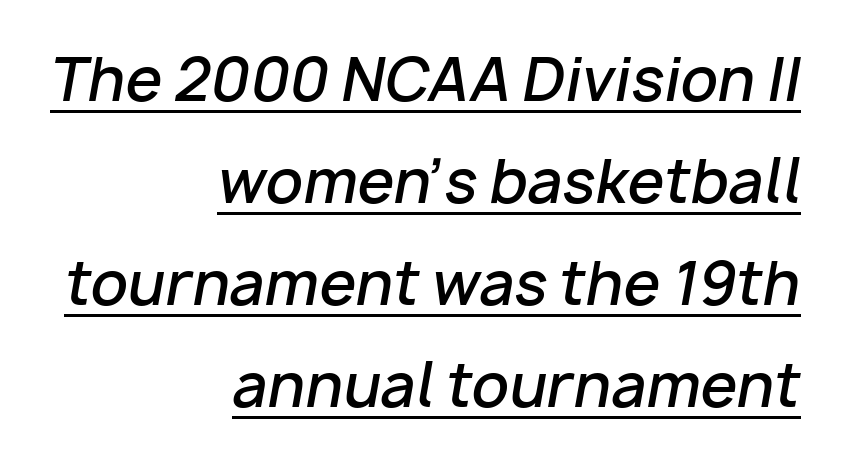
The image shows 59 px semibold type, italic (leaning right); set right-aligned, line spacing 1.73x, normal letter spacing, underlined; low stroke contrast and a medium x-height.
